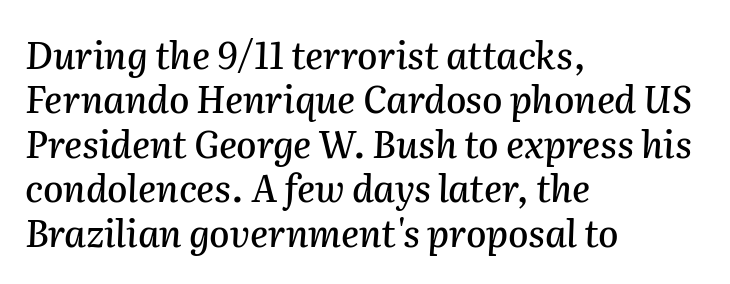
The image shows 37 px text type, italic (leaning right); set left-aligned, line spacing 1.2x, normal letter spacing, not underlined; medium stroke contrast and a medium x-height.
